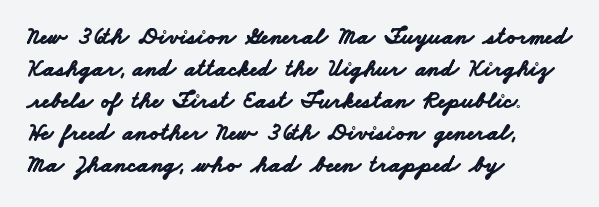
The image shows 24 px bold type; set left-aligned, normal line spacing (1.33x), normal letter spacing, not underlined.
